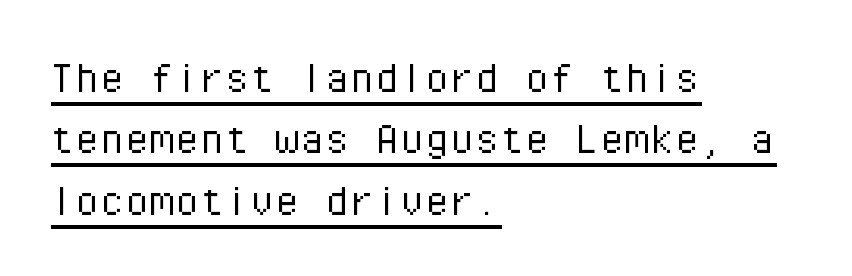
The image shows 50 px light sans-serif type, upright, monospaced; set left-aligned, line spacing 1.23x, normal letter spacing, underlined; low stroke contrast and a medium x-height.
